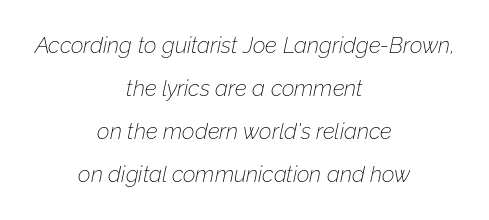
{"italic": "yes", "lean": "right", "slant_degrees": 12, "bold": "no", "underline": "no", "align": "center", "line_spacing": "loose", "line_spacing_ratio": 1.95, "letter_spacing": "normal", "letter_spacing_em": 0.0, "glyph_px": 22}
